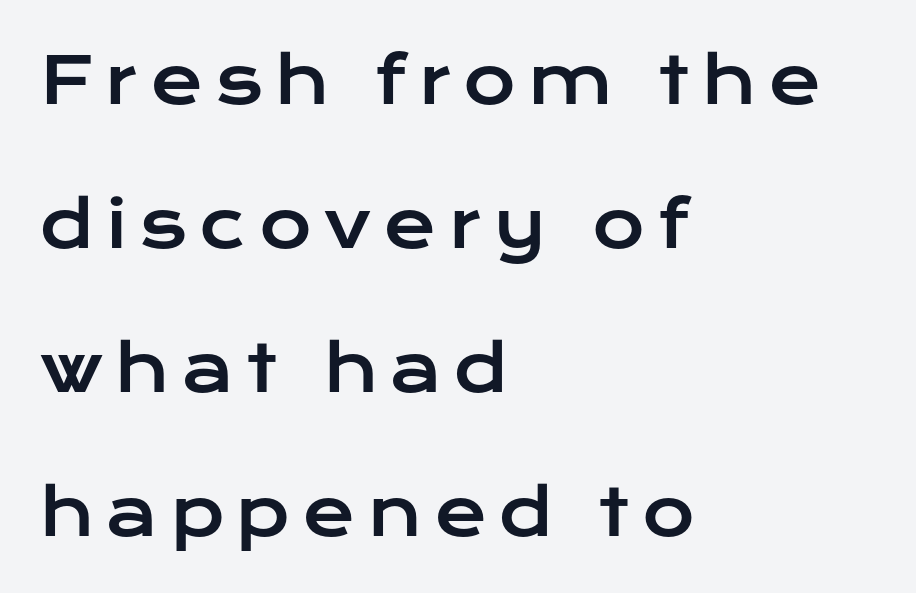
Each row of text sits above clean, open space. Visually the block forms a straight wall on the left and a jagged coastline on the right. If you measured baseline to baseline, you'd find a long distance. Regarding serifs, this sample does without them.
